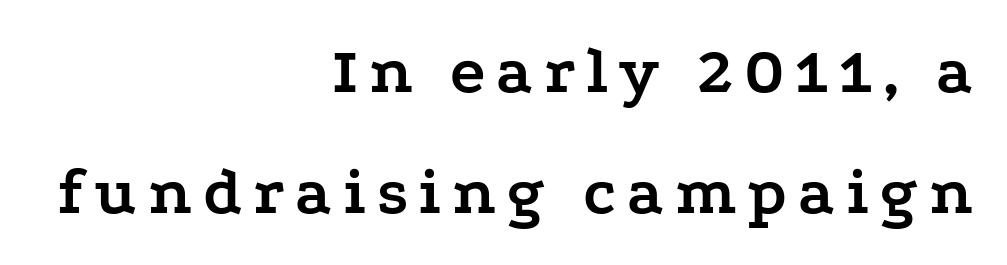
The image shows 67 px semibold, wide serif type, upright; set right-aligned, line spacing 1.81x, not underlined; low stroke contrast and a medium x-height.
